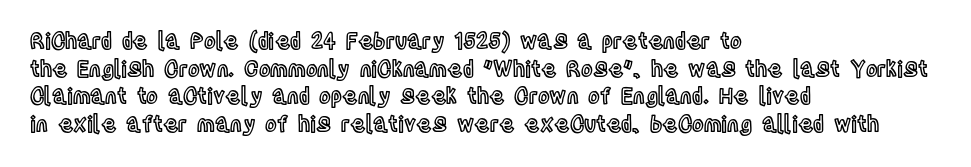
{"italic": "no", "underline": "no", "align": "left", "line_spacing": "normal", "line_spacing_ratio": 1.26, "letter_spacing": "normal", "letter_spacing_em": 0.0, "glyph_px": 22}
